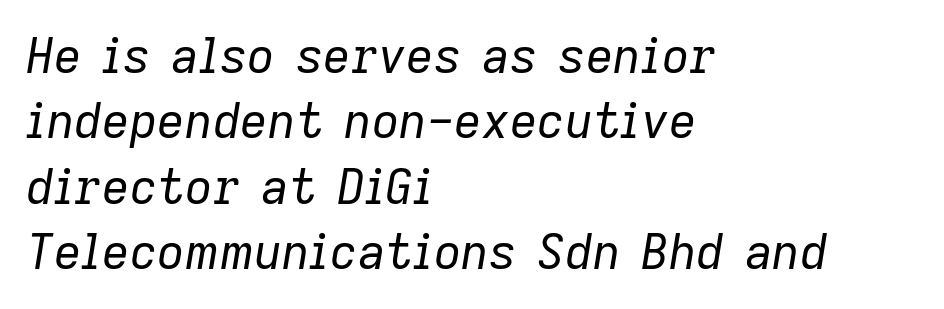
{"italic": "yes", "lean": "right", "slant_degrees": 9, "bold": "no", "weight": "regular", "width": "normal", "stroke_contrast": "low", "x_height": "medium", "monospaced": "no", "underline": "no", "align": "left", "line_spacing": "normal", "line_spacing_ratio": 1.36, "letter_spacing": "normal", "letter_spacing_em": 0.0, "glyph_px": 48}
